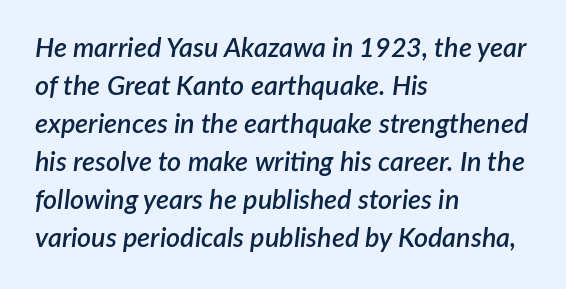
Q: Is the text bold? A: Semi-bold.
Q: Is the text italic (slanted)? A: Yes, it leans right by about 7 degrees.
Q: Is the text underlined? A: No.
Q: How is the paragraph aligned? A: Left-aligned.
Q: Is the spacing between letters normal or unusually wide? A: Normal.
Q: Is the spacing between lines tight, normal or loose? A: Normal.
